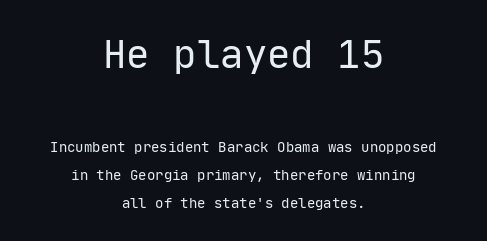
Q: Is the text bold? A: No.
Q: Is the text italic (slanted)? A: No, it is upright.
Q: Is the typeface a serif or a sans-serif typeface? A: Sans-serif.
Q: Is the text underlined? A: No.
Q: How is the paragraph aligned? A: Centered.
Q: Is the spacing between letters normal or unusually wide? A: Normal.
Q: Is the spacing between lines tight, normal or loose? A: Loose.
Q: Which block of text is set in a larger size, the first (top) or the second (bottom)? A: The first (top) one.
Q: Width (condensed, normal, or wide)? A: Normal.
Q: Stroke contrast? A: Low.
Q: x-height? A: Medium.
Q: Monospaced? A: Yes.
